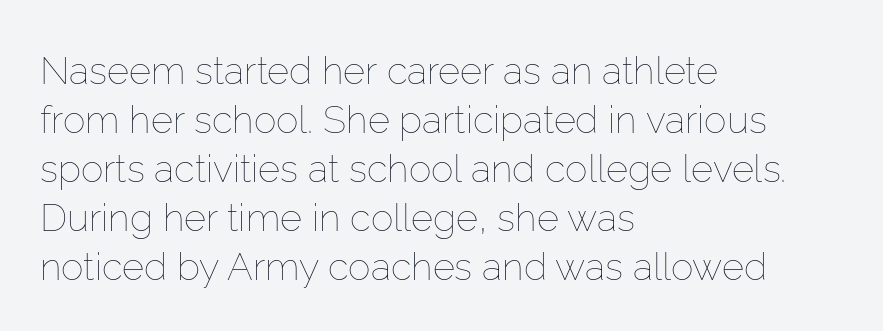
{"italic": "no", "bold": "no", "weight": "thin", "width": "normal", "stroke_contrast": "low", "x_height": "medium", "monospaced": "no", "underline": "no", "align": "left", "line_spacing": "normal", "line_spacing_ratio": 1.29, "letter_spacing": "normal", "letter_spacing_em": 0.0, "glyph_px": 38}
